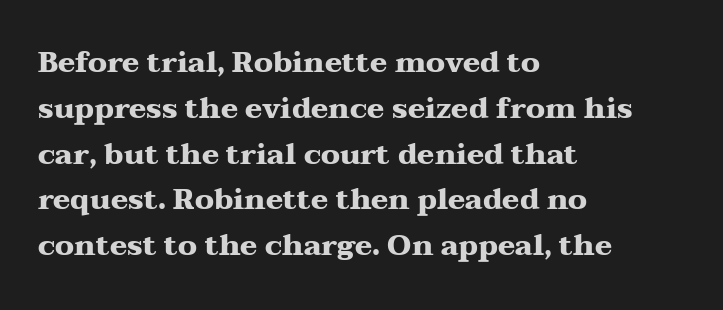
The image shows 29 px heavy, wide serif type, upright; set left-aligned, normal line spacing (1.58x), normal letter spacing, not underlined; medium stroke contrast and a medium x-height.
